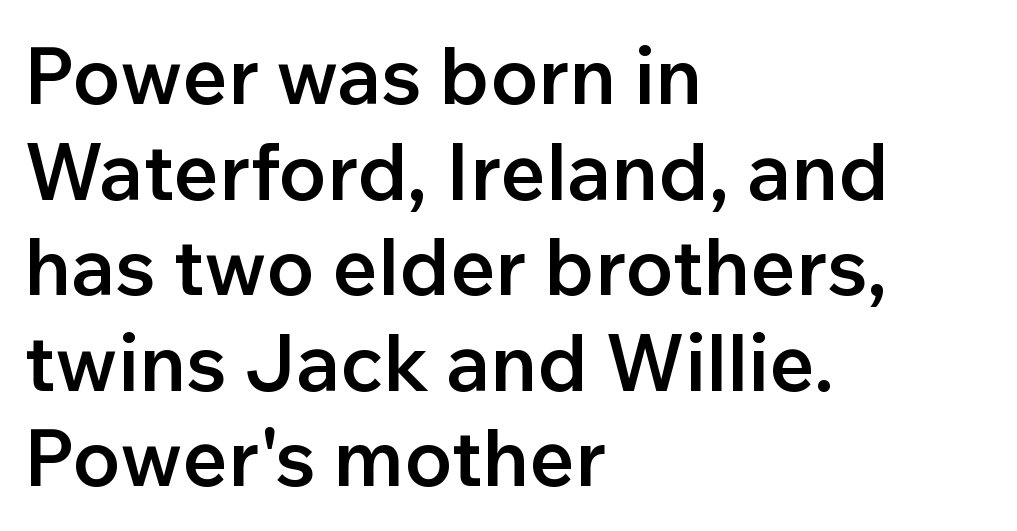
{"serif": "no", "italic": "no", "bold": "semi", "weight": "semibold", "width": "normal", "stroke_contrast": "low", "x_height": "medium", "monospaced": "no", "underline": "no", "align": "left", "line_spacing_ratio": 1.21, "letter_spacing": "normal", "letter_spacing_em": 0.0, "glyph_px": 79}
